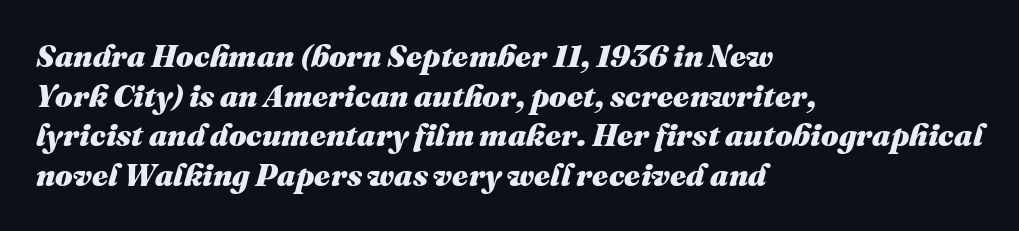
Q: Is the text bold? A: Yes.
Q: Is the text italic (slanted)? A: Yes, it leans right by about 16 degrees.
Q: Is the text underlined? A: No.
Q: How is the paragraph aligned? A: Left-aligned.
Q: Is the spacing between letters normal or unusually wide? A: Normal.
Q: Is the spacing between lines tight, normal or loose? A: Normal.
Q: Width (condensed, normal, or wide)? A: Normal.
Q: Stroke contrast? A: Medium.
Q: x-height? A: Medium.
Q: Monospaced? A: No.
